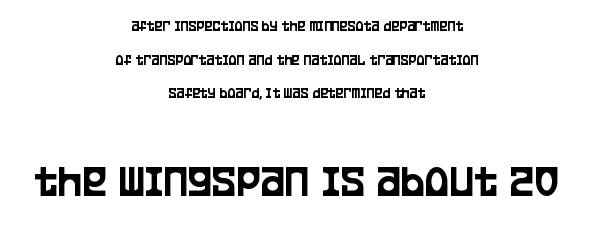
Q: Is the text italic (slanted)? A: No, it is upright.
Q: Is the typeface a serif or a sans-serif typeface? A: Sans-serif.
Q: Is the text underlined? A: No.
Q: How is the paragraph aligned? A: Centered.
Q: Is the spacing between letters normal or unusually wide? A: Normal.
Q: Is the spacing between lines tight, normal or loose? A: Loose.
Q: Which block of text is set in a larger size, the first (top) or the second (bottom)? A: The second (bottom) one.
Q: Width (condensed, normal, or wide)? A: Condensed.
Q: Stroke contrast? A: Low.
Q: x-height? A: Large.
Q: Monospaced? A: No.
